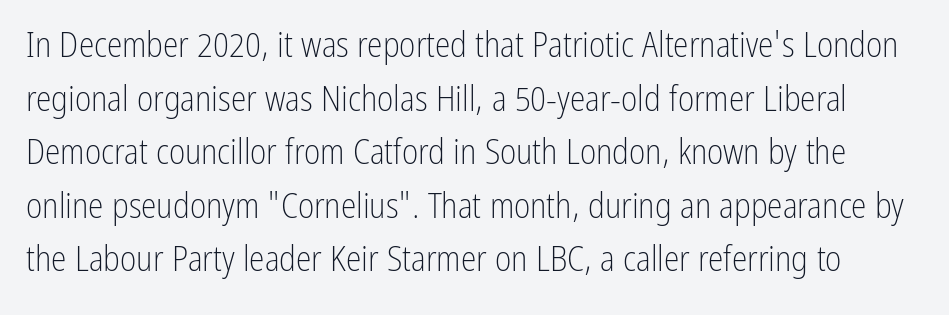
{"serif": "no", "italic": "no", "bold": "no", "weight": "light", "width": "condensed", "stroke_contrast": "low", "x_height": "medium", "monospaced": "no", "underline": "no", "line_spacing": "normal", "line_spacing_ratio": 1.53, "letter_spacing": "normal", "letter_spacing_em": 0.0, "glyph_px": 35}
